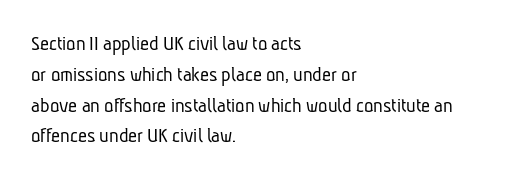
{"bold": "no", "underline": "no", "align": "left", "line_spacing": "normal", "line_spacing_ratio": 1.4, "letter_spacing": "normal", "letter_spacing_em": 0.0, "glyph_px": 22}
